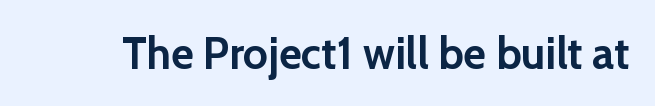
{"serif": "no", "italic": "no", "bold": "yes", "weight": "semibold", "width": "normal", "stroke_contrast": "low", "x_height": "medium", "monospaced": "no", "underline": "no", "letter_spacing": "normal", "letter_spacing_em": 0.0, "glyph_px": 44}
